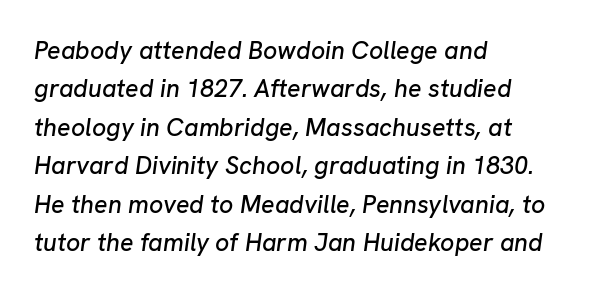
Q: Is the text italic (slanted)? A: Yes, it leans right by about 8 degrees.
Q: Is the text underlined? A: No.
Q: How is the paragraph aligned? A: Left-aligned.
Q: Is the spacing between letters normal or unusually wide? A: Normal.
Q: Is the spacing between lines tight, normal or loose? A: Normal.
